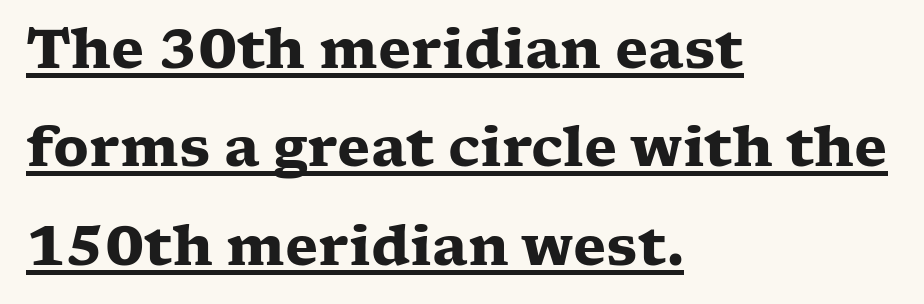
The image shows 54 px heavy, wide serif type, upright; set left-aligned, line spacing 1.82x, normal letter spacing, underlined; low stroke contrast and a medium x-height.
